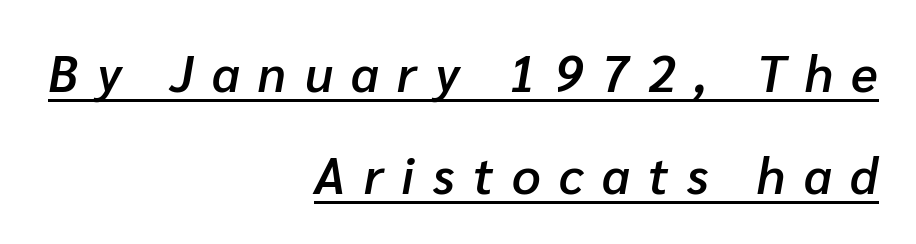
{"italic": "yes", "lean": "right", "slant_degrees": 10, "bold": "semi", "weight": "semibold", "width": "normal", "stroke_contrast": "low", "x_height": "medium", "monospaced": "no", "underline": "yes", "align": "right", "line_spacing": "loose", "line_spacing_ratio": 2.04, "letter_spacing": "wide", "letter_spacing_em": 0.37, "glyph_px": 50}
